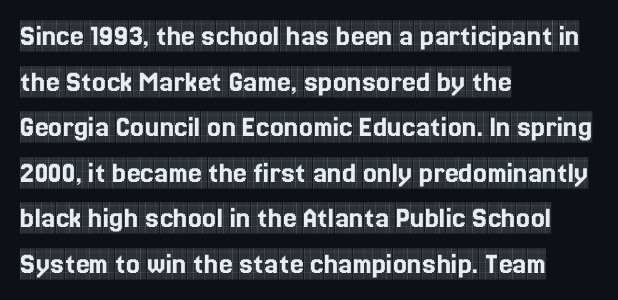
{"serif": "yes", "italic": "no", "width": "condensed", "x_height": "large", "monospaced": "no", "underline": "no", "align": "left", "line_spacing": "normal", "line_spacing_ratio": 1.47, "letter_spacing": "normal", "letter_spacing_em": 0.0, "glyph_px": 31}
